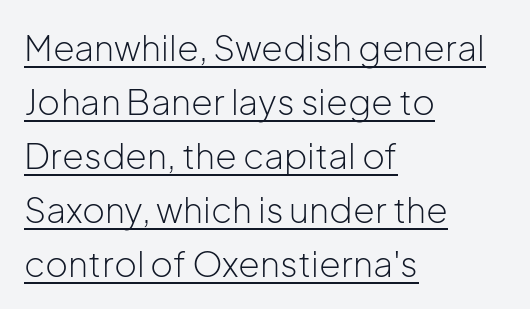
This is not heavy type; no bold has been used. Proportional: the letters do not fall into vertical columns. Quick note: interline space is typical. The rendering keeps characters at their native spacing. Font category for this specimen: sans-serif.
